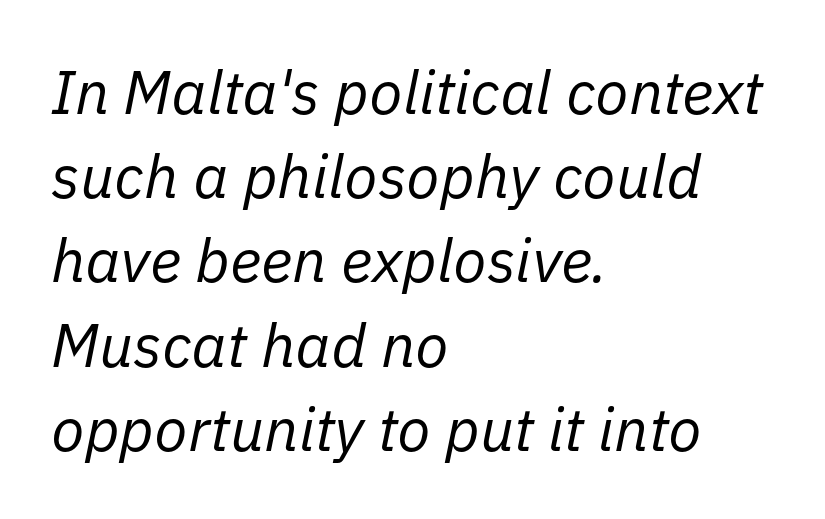
Q: Is the text bold? A: No.
Q: Is the text italic (slanted)? A: Yes, it leans right by about 11 degrees.
Q: Is the text underlined? A: No.
Q: How is the paragraph aligned? A: Left-aligned.
Q: Is the spacing between letters normal or unusually wide? A: Normal.
Q: Is the spacing between lines tight, normal or loose? A: Normal.
Q: Width (condensed, normal, or wide)? A: Normal.
Q: Stroke contrast? A: Low.
Q: x-height? A: Medium.
Q: Monospaced? A: No.
